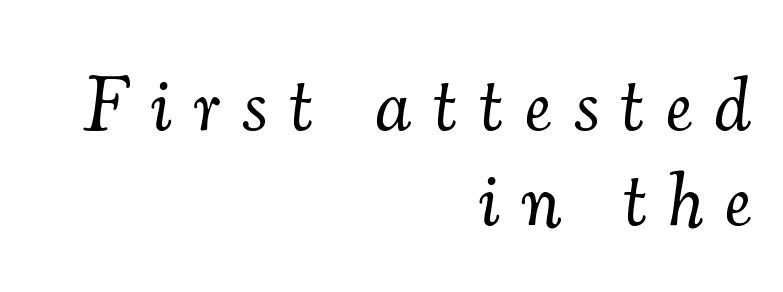
The image shows 77 px light serif type, italic (leaning right); set right-aligned, line spacing 1.24x, unusually wide letter spacing (+0.29 em), not underlined; medium stroke contrast and a small x-height.
